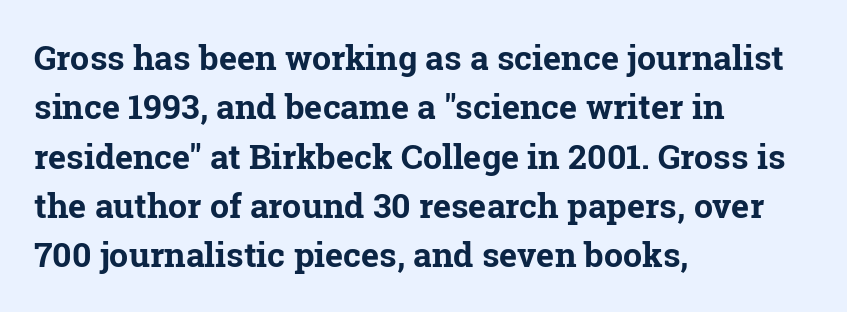
{"serif": "yes", "italic": "no", "bold": "yes", "weight": "bold", "width": "normal", "stroke_contrast": "low", "x_height": "medium", "monospaced": "no", "underline": "no", "align": "left", "line_spacing": "normal", "line_spacing_ratio": 1.45, "letter_spacing": "normal", "letter_spacing_em": 0.0, "glyph_px": 34}
